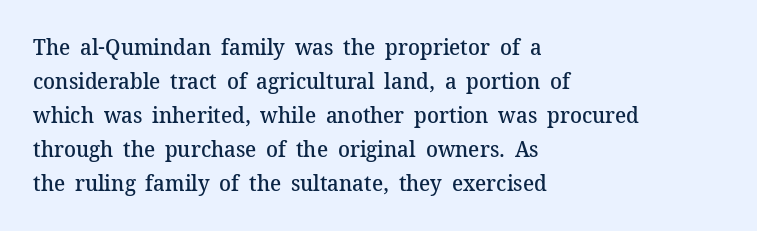
Q: Is the text bold? A: Semi-bold.
Q: Is the text italic (slanted)? A: No, it is upright.
Q: Is the text underlined? A: No.
Q: How is the paragraph aligned? A: Left-aligned.
Q: Is the spacing between letters normal or unusually wide? A: Normal.
Q: Is the spacing between lines tight, normal or loose? A: Normal.
